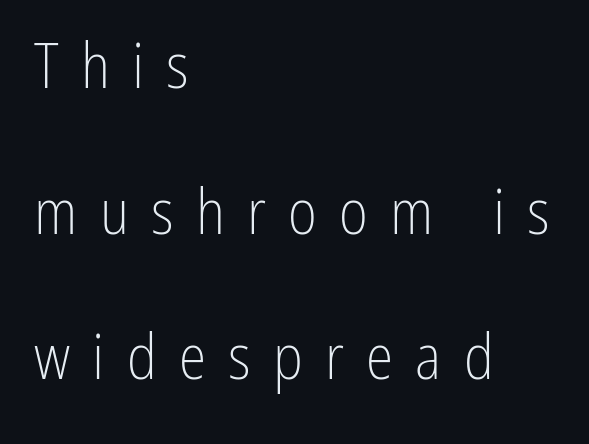
Summary of vertical rhythm: relaxed, with wide interline spacing. The text block is weighted toward the left margin, trailing off unevenly rightward. Do the letters lean? They stand straight. Stroke thickness stays within the range of a standard reading face or lighter. The passage shown is not underscored anywhere. You could not count columns in this text — the font is proportionally spaced.
